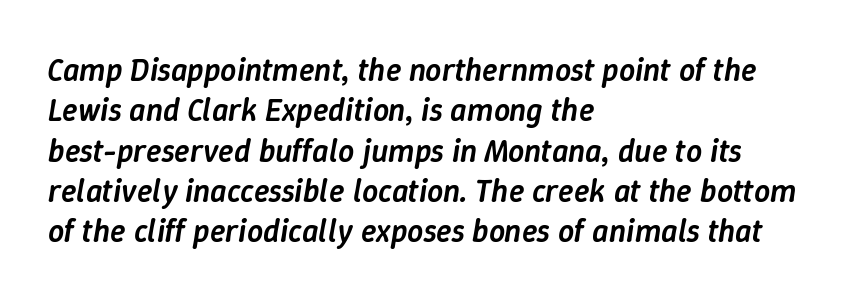
Q: Is the text bold? A: Semi-bold.
Q: Is the text italic (slanted)? A: Yes, it leans right by about 9 degrees.
Q: Is the text underlined? A: No.
Q: How is the paragraph aligned? A: Left-aligned.
Q: Is the spacing between letters normal or unusually wide? A: Normal.
Q: Is the spacing between lines tight, normal or loose? A: Normal.
Q: Width (condensed, normal, or wide)? A: Normal.
Q: Stroke contrast? A: Low.
Q: x-height? A: Medium.
Q: Monospaced? A: No.
